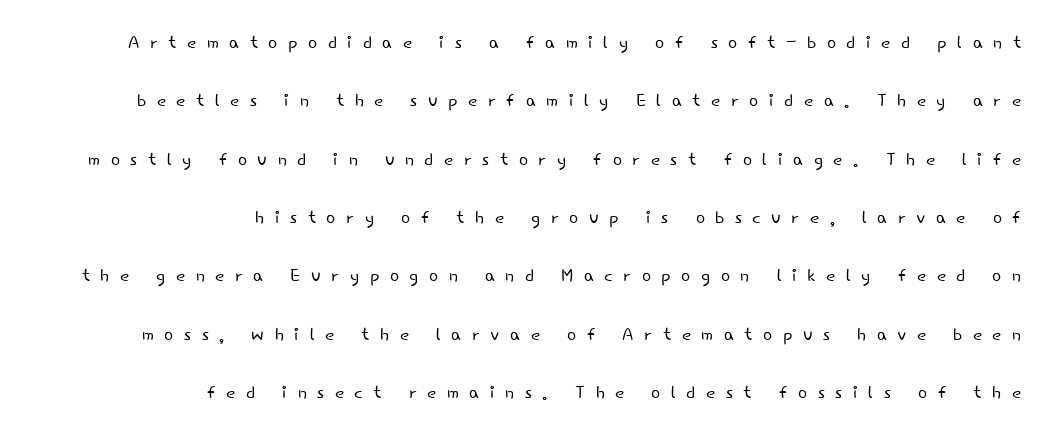
The image shows 24 px text type, upright; set right-aligned, loose line spacing (2.43x), unusually wide letter spacing (+0.44 em), not underlined.
